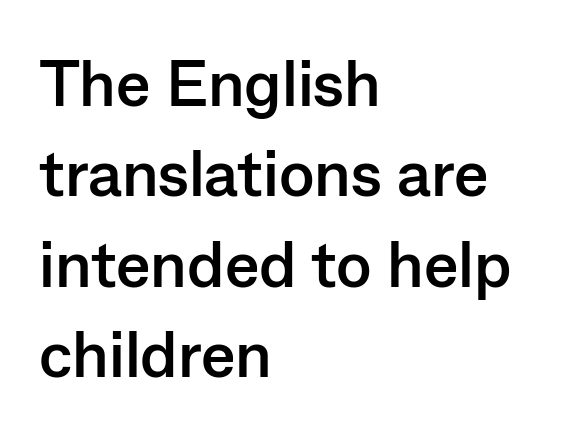
Q: Is the text bold? A: Yes.
Q: Is the text italic (slanted)? A: No, it is upright.
Q: Is the typeface a serif or a sans-serif typeface? A: Sans-serif.
Q: Is the text underlined? A: No.
Q: How is the paragraph aligned? A: Left-aligned.
Q: Is the spacing between letters normal or unusually wide? A: Normal.
Q: Is the spacing between lines tight, normal or loose? A: Normal.
Q: Width (condensed, normal, or wide)? A: Normal.
Q: Stroke contrast? A: Low.
Q: x-height? A: Medium.
Q: Monospaced? A: No.
